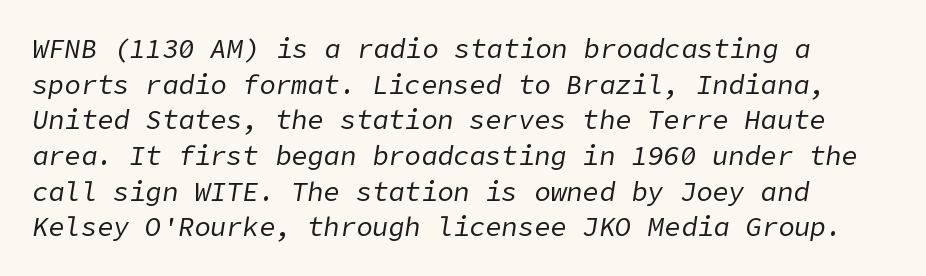
Q: Is the text bold? A: No.
Q: Is the text italic (slanted)? A: Yes, it leans right by about 9 degrees.
Q: Is the text underlined? A: No.
Q: How is the paragraph aligned? A: Left-aligned.
Q: Is the spacing between letters normal or unusually wide? A: Normal.
Q: Is the spacing between lines tight, normal or loose? A: Normal.
